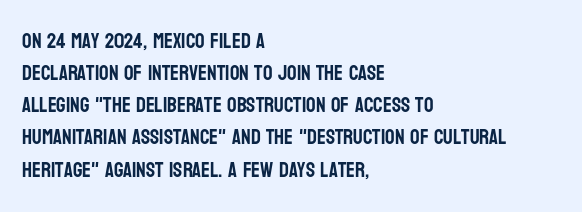
The image shows 21 px text type, upright; set left-aligned, normal line spacing (1.53x), normal letter spacing, not underlined.
